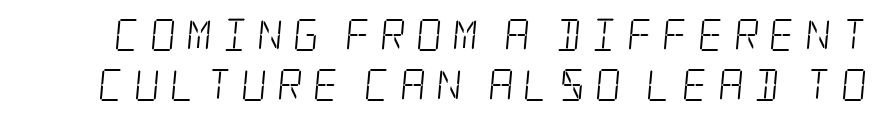
The image shows 32 px light, condensed serif type; set normal line spacing (1.55x), unusually wide letter spacing (+0.3 em), not underlined; low stroke contrast and a large x-height.
